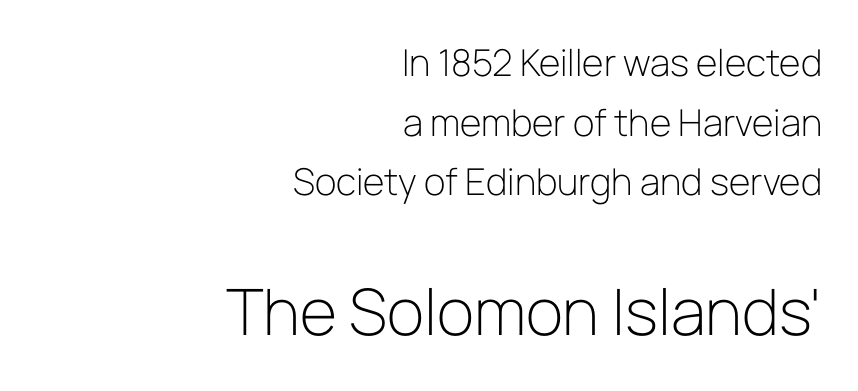
The image shows 64 px light sans-serif type, upright; set right-aligned, normal line spacing (1.61x), normal letter spacing, not underlined; the second (bottom) block is 1.73x larger; low stroke contrast and a medium x-height.
